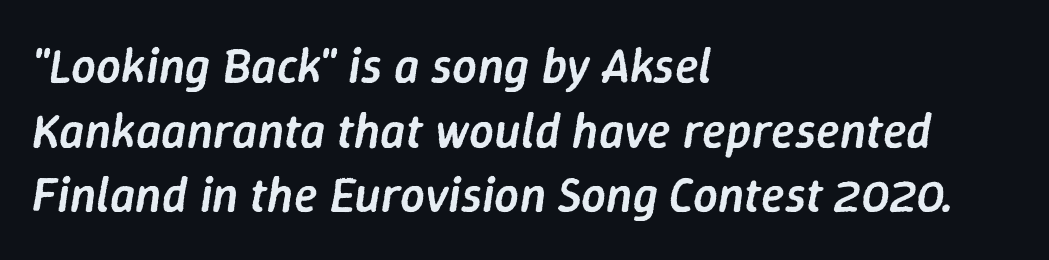
The image shows 49 px semibold type, italic (leaning right); set left-aligned, normal line spacing (1.32x), normal letter spacing, not underlined; low stroke contrast and a medium x-height.
